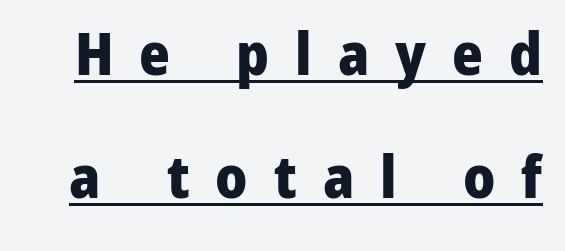
Q: Is the text bold? A: Yes.
Q: Is the text italic (slanted)? A: No, it is upright.
Q: Is the typeface a serif or a sans-serif typeface? A: Sans-serif.
Q: Is the text underlined? A: Yes.
Q: Is the spacing between letters normal or unusually wide? A: Unusually wide.
Q: Is the spacing between lines tight, normal or loose? A: Loose.
Q: Width (condensed, normal, or wide)? A: Normal.
Q: Stroke contrast? A: Low.
Q: x-height? A: Medium.
Q: Monospaced? A: No.
